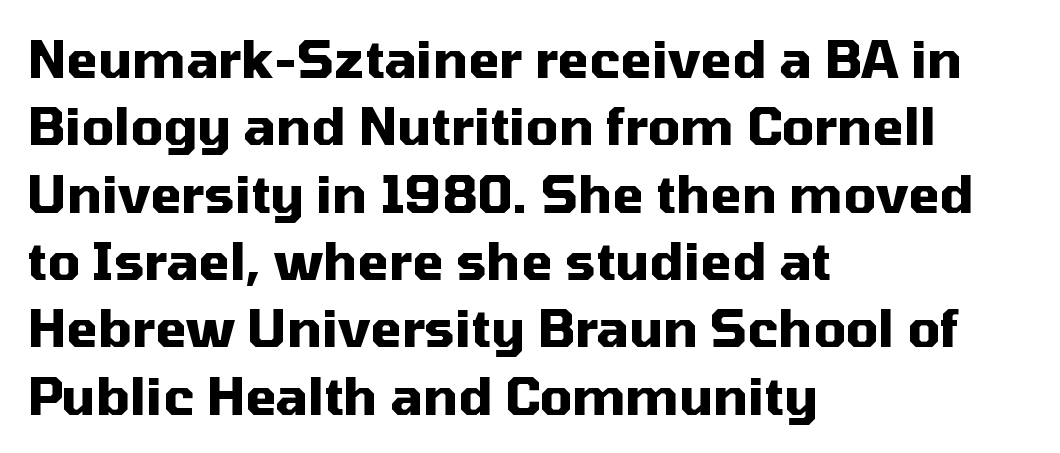
A clean baseline with only descenders dipping below it. A roman cut, with each character standing at attention. The line-height multiplier appears to be the usual default. Reading down the block, your eye returns to a fixed left position each line.
